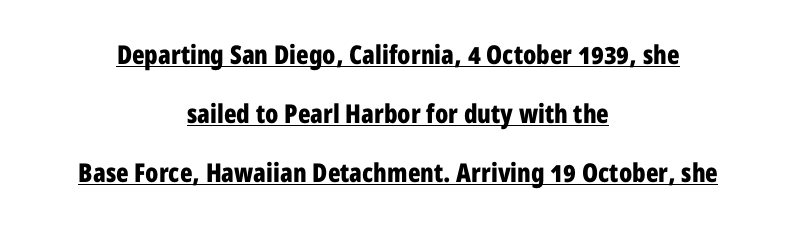
The image shows 26 px bold type, upright; set centered, loose line spacing (2.26x), normal letter spacing, underlined.
